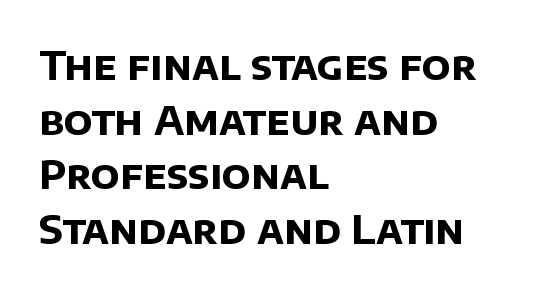
The strip under each line holds only bare page. You could not count columns in this text — the font is proportionally spaced. If you measured baseline to baseline, you'd find a middling distance. The rendering keeps characters at their native spacing. The paragraph has a hard left edge and a soft right edge. I'd call this a sans setting — the letters go barefoot.
